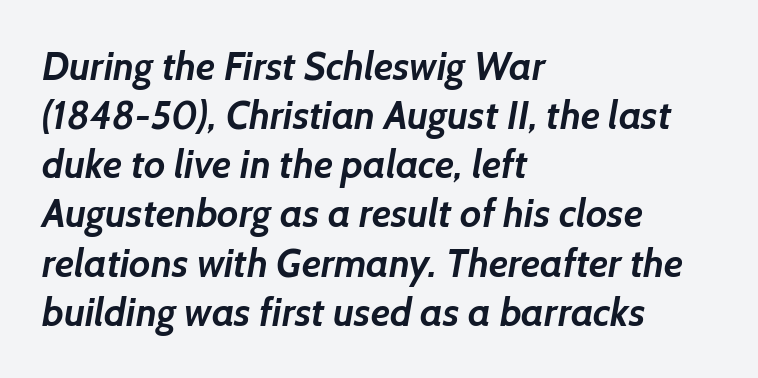
Q: Is the text bold? A: Yes.
Q: Is the typeface a serif or a sans-serif typeface? A: Sans-serif.
Q: Is the text underlined? A: No.
Q: How is the paragraph aligned? A: Left-aligned.
Q: Is the spacing between letters normal or unusually wide? A: Normal.
Q: Is the spacing between lines tight, normal or loose? A: Normal.
Q: Width (condensed, normal, or wide)? A: Normal.
Q: Stroke contrast? A: Low.
Q: x-height? A: Medium.
Q: Monospaced? A: No.
